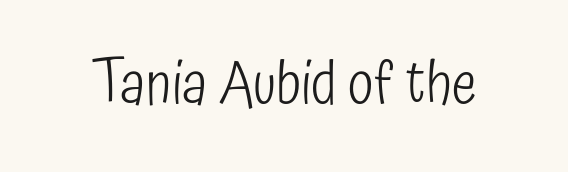
Q: Is the text bold? A: No.
Q: Is the text italic (slanted)? A: No, it is upright.
Q: Is the typeface a serif or a sans-serif typeface? A: Sans-serif.
Q: Is the text underlined? A: No.
Q: Is the spacing between letters normal or unusually wide? A: Normal.
Q: Width (condensed, normal, or wide)? A: Condensed.
Q: Stroke contrast? A: Low.
Q: x-height? A: Medium.
Q: Monospaced? A: No.
